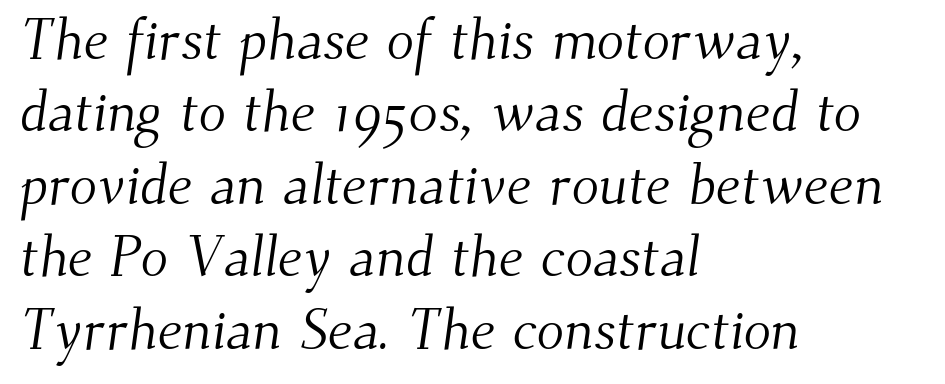
{"serif": "yes", "bold": "no", "weight": "light", "width": "normal", "stroke_contrast": "medium", "x_height": "small", "monospaced": "no", "underline": "no", "align": "left", "line_spacing": "normal", "line_spacing_ratio": 1.27, "letter_spacing": "normal", "letter_spacing_em": 0.0, "glyph_px": 57}
